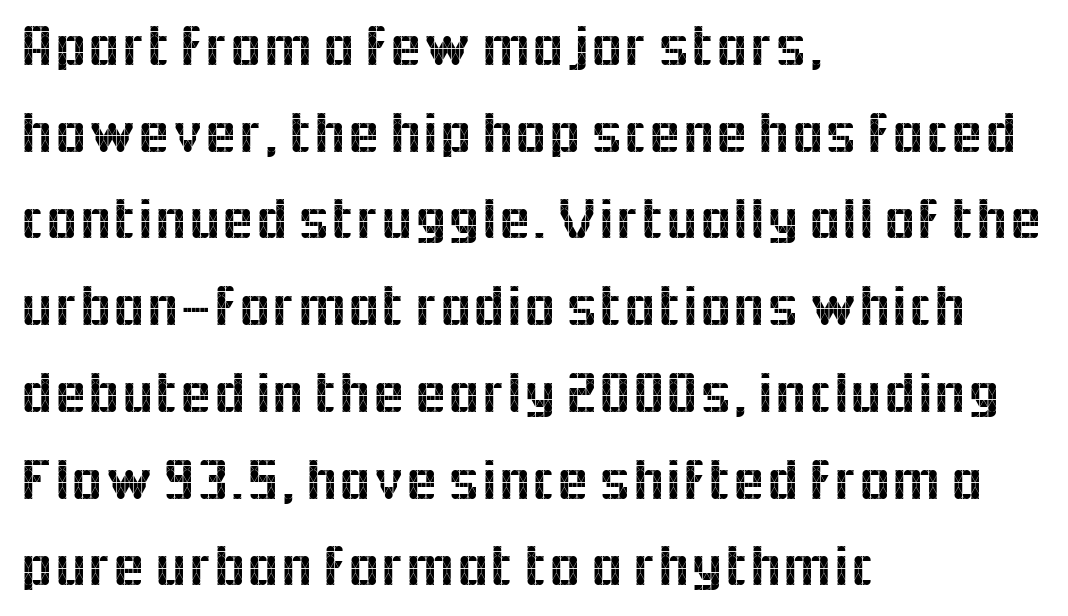
This block has exactly the height ordinary leading produces. This sample has the flowing, uneven cadence of proportional lettering. Every stem runs plumb, perpendicular to the baseline. The letters carry no serifs — their stems end cleanly without finishing strokes.
